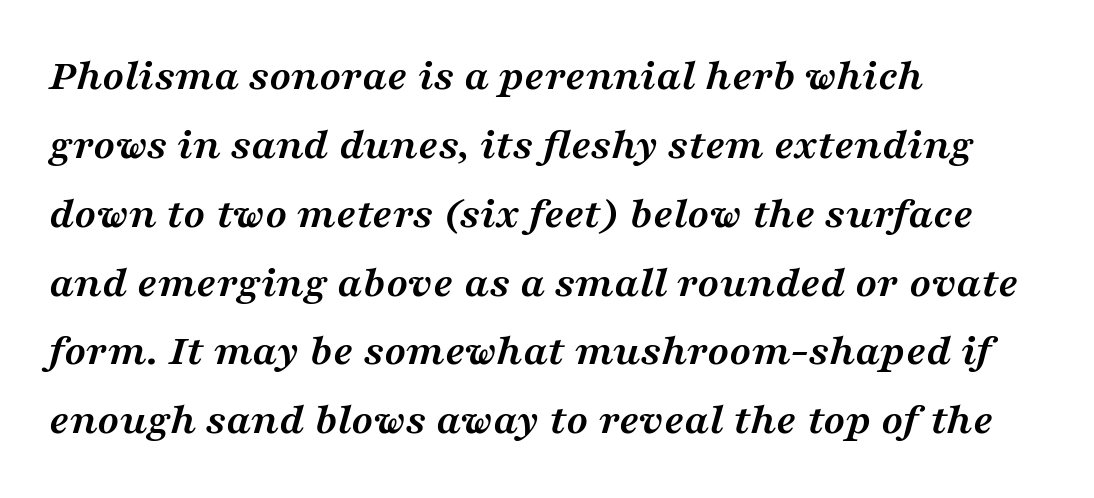
Rendered with sloped, italic letterforms. Leading matches the norm, producing a regular column. Compared with a centered layout, this one pins lines to the left instead. I'd call this a serif setting — the letters wear small feet. Caption: bold face, heavy strokes. The rendering uses natural spacing where letterforms have individual widths.
